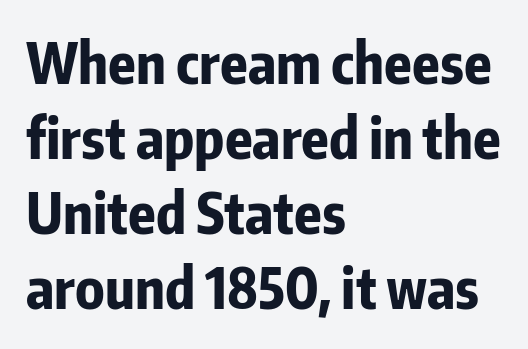
The image shows 56 px bold, condensed sans-serif type, upright; set left-aligned, normal line spacing (1.34x), normal letter spacing, not underlined; low stroke contrast and a medium x-height.
